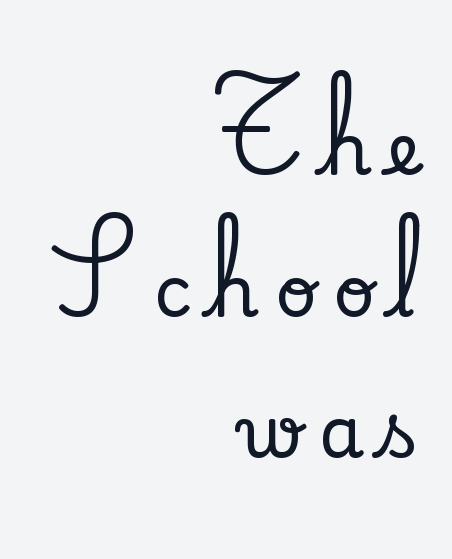
Q: Is the text italic (slanted)? A: No, it is upright.
Q: Is the typeface a serif or a sans-serif typeface? A: Serif.
Q: Is the text underlined? A: No.
Q: How is the paragraph aligned? A: Right-aligned.
Q: Is the spacing between letters normal or unusually wide? A: Unusually wide.
Q: Is the spacing between lines tight, normal or loose? A: Loose.
Q: Width (condensed, normal, or wide)? A: Normal.
Q: Stroke contrast? A: Low.
Q: x-height? A: Small.
Q: Monospaced? A: No.
